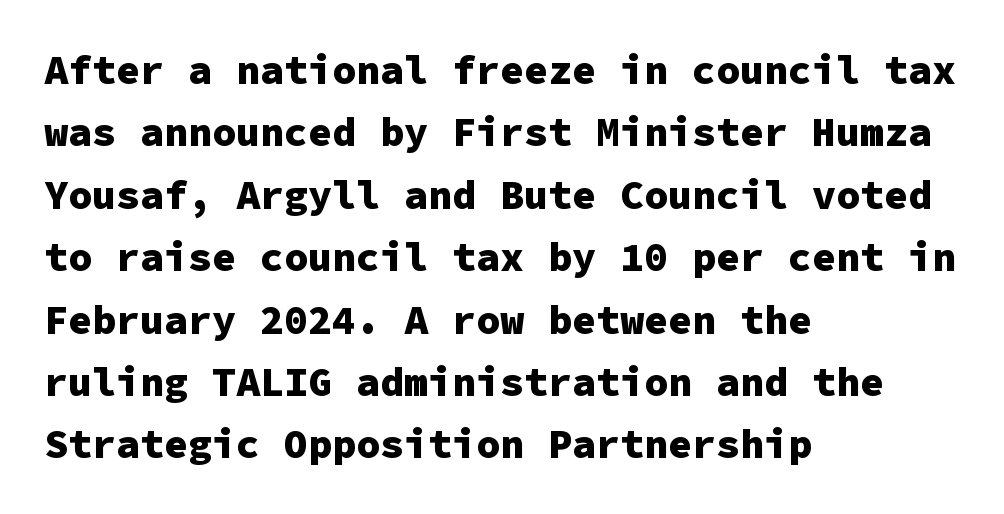
Do the characters align in a grid? Yes, the font is monospaced. Anything drawn beneath the words? Only blank space. The rendering keeps characters at their native spacing. A normal amount of white space separates one row of letters from the next.
